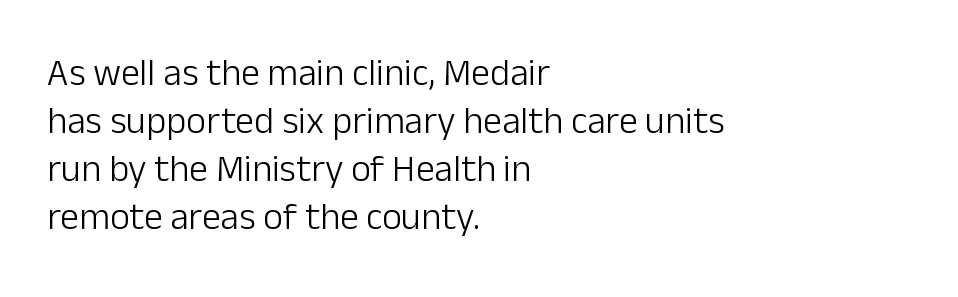
Ordinary non-slanted type is in use. In CSS terms this would be text-align: left. The passage shown is typeset with a sans-serif family. Type without underlining. The letters advance in unequal steps, a hallmark of proportional type.
